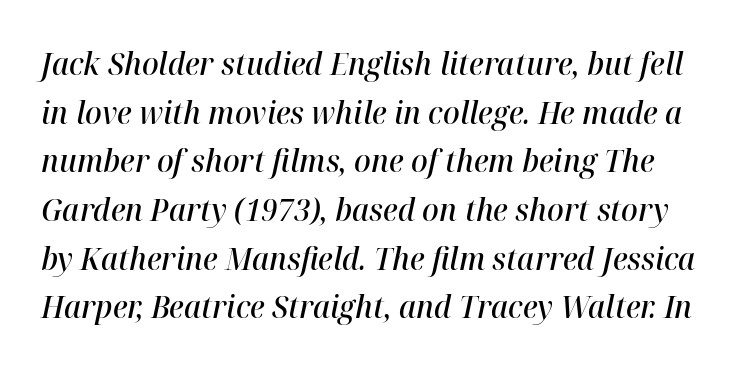
{"italic": "yes", "lean": "right", "slant_degrees": 12, "bold": "semi", "weight": "semibold", "width": "normal", "stroke_contrast": "high", "x_height": "medium", "monospaced": "no", "underline": "no", "line_spacing": "normal", "line_spacing_ratio": 1.57, "letter_spacing": "normal", "letter_spacing_em": 0.0, "glyph_px": 31}
